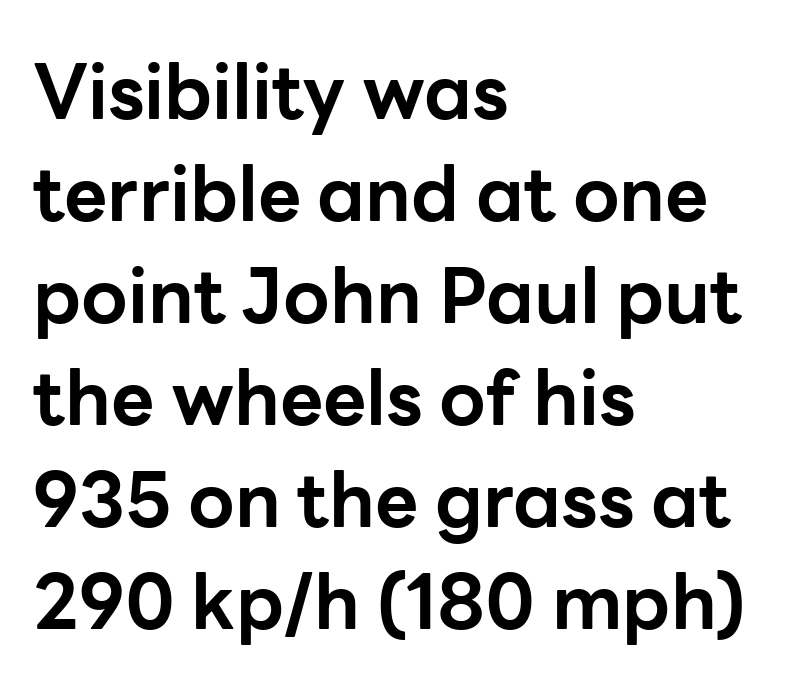
Q: Is the text bold? A: Yes.
Q: Is the text italic (slanted)? A: No, it is upright.
Q: Is the typeface a serif or a sans-serif typeface? A: Sans-serif.
Q: Is the text underlined? A: No.
Q: How is the paragraph aligned? A: Left-aligned.
Q: Is the spacing between letters normal or unusually wide? A: Normal.
Q: Is the spacing between lines tight, normal or loose? A: Normal.
Q: Width (condensed, normal, or wide)? A: Normal.
Q: Stroke contrast? A: Low.
Q: x-height? A: Medium.
Q: Monospaced? A: No.
